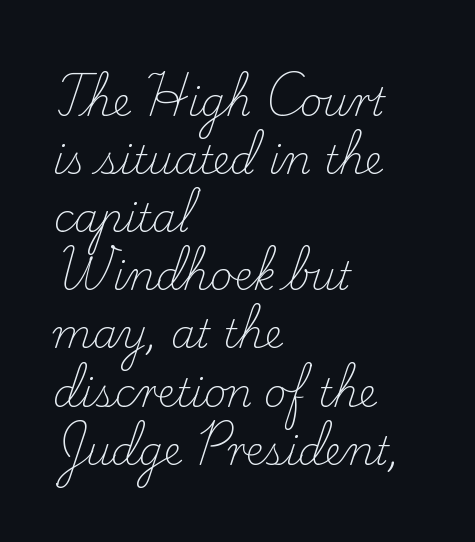
The letters carry serifs — small finishing strokes at the ends of their stems. Short note: letters normally spaced. Leading: standard.
